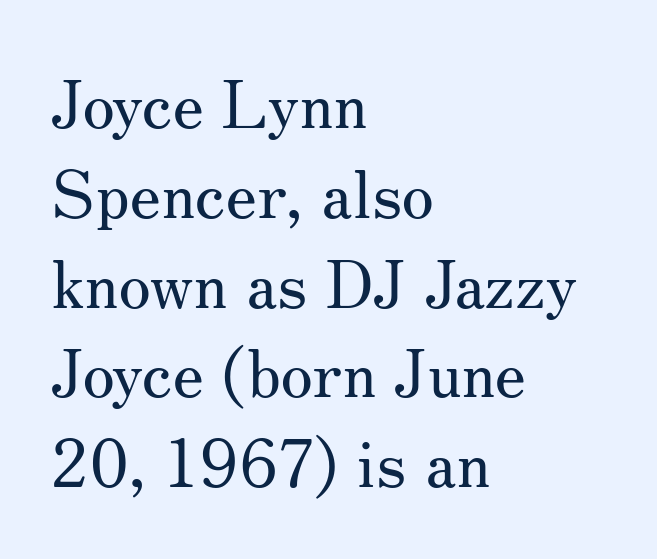
Does the leading feel generous? No, just average. This rendering uses left alignment, leaving the right contour irregular. This reads as an unemphasized weight, regular at the heaviest. To sum up the face: it has serifs.
